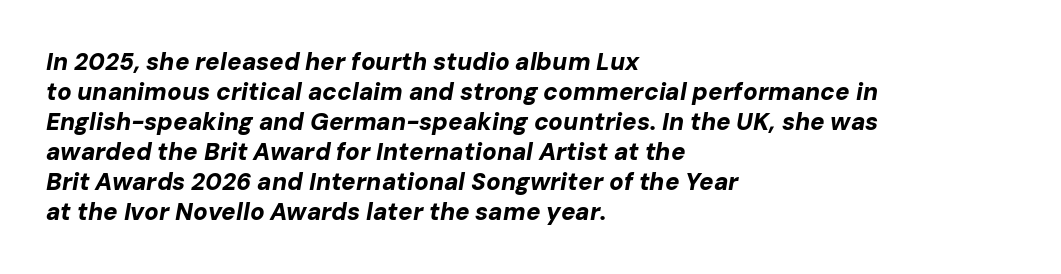
{"italic": "yes", "lean": "right", "slant_degrees": 10, "bold": "yes", "underline": "no", "align": "left", "line_spacing": "normal", "line_spacing_ratio": 1.25, "letter_spacing": "normal", "letter_spacing_em": 0.0, "glyph_px": 24}
